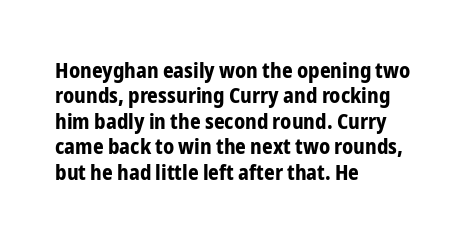
Q: Is the text bold? A: Yes.
Q: Is the text italic (slanted)? A: No, it is upright.
Q: Is the text underlined? A: No.
Q: How is the paragraph aligned? A: Left-aligned.
Q: Is the spacing between letters normal or unusually wide? A: Normal.
